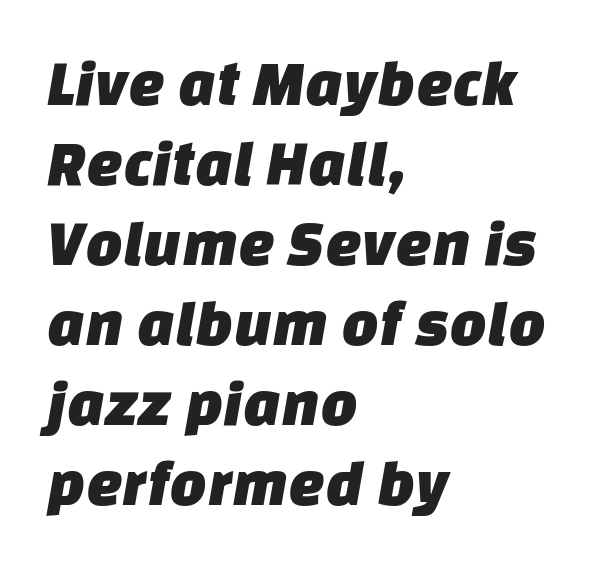
{"serif": "no", "width": "normal", "stroke_contrast": "low", "x_height": "large", "monospaced": "no", "underline": "no", "align": "left", "line_spacing_ratio": 1.23, "letter_spacing": "normal", "letter_spacing_em": 0.0, "glyph_px": 65}
